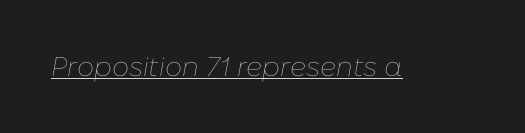
The image shows 27 px text type, italic (leaning right); set normal letter spacing, underlined.
